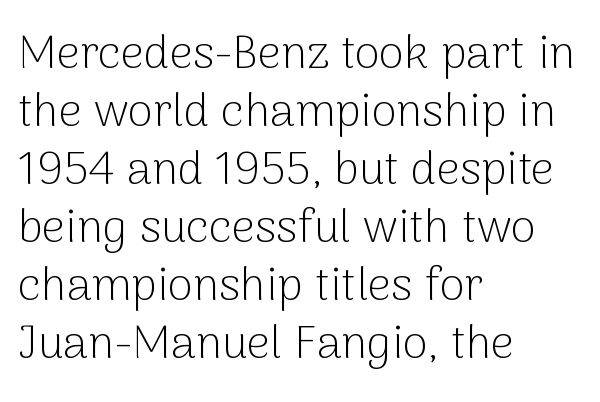
Q: Is the text bold? A: No.
Q: Is the text italic (slanted)? A: No, it is upright.
Q: Is the typeface a serif or a sans-serif typeface? A: Sans-serif.
Q: Is the text underlined? A: No.
Q: How is the paragraph aligned? A: Left-aligned.
Q: Is the spacing between letters normal or unusually wide? A: Normal.
Q: Is the spacing between lines tight, normal or loose? A: Normal.
Q: Width (condensed, normal, or wide)? A: Normal.
Q: Stroke contrast? A: Low.
Q: x-height? A: Medium.
Q: Monospaced? A: No.
